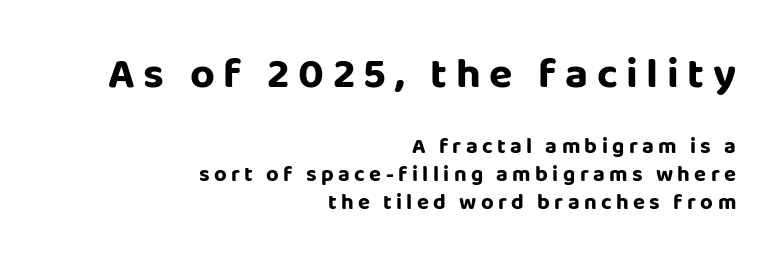
{"serif": "no", "italic": "no", "bold": "yes", "weight": "bold", "width": "normal", "stroke_contrast": "low", "x_height": "large", "monospaced": "no", "underline": "no", "align": "right", "line_spacing": "normal", "line_spacing_ratio": 1.27, "letter_spacing": "wide", "letter_spacing_em": 0.2, "larger_block": "first", "size_ratio": 1.95, "glyph_px": 43}
